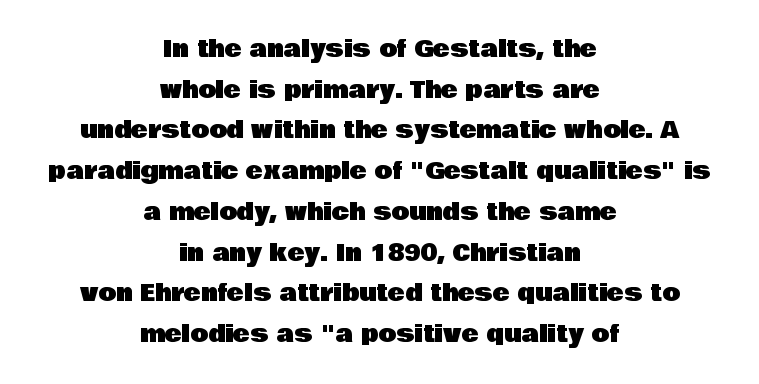
The image shows 23 px text type, upright; set centered, line spacing 1.77x, normal letter spacing, not underlined.
